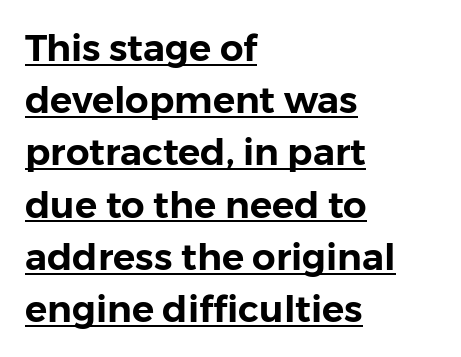
{"serif": "no", "italic": "no", "width": "normal", "stroke_contrast": "low", "x_height": "medium", "monospaced": "no", "underline": "yes", "align": "left", "line_spacing": "normal", "line_spacing_ratio": 1.41, "letter_spacing": "normal", "letter_spacing_em": 0.0, "glyph_px": 37}
